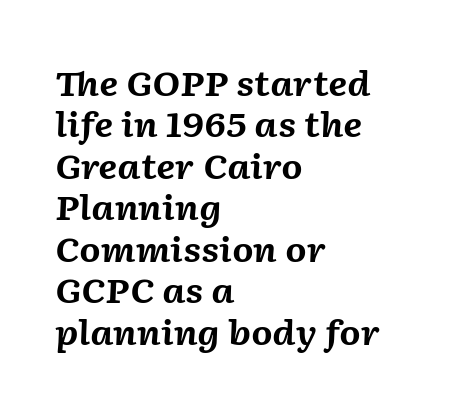
{"italic": "yes", "lean": "right", "slant_degrees": 2, "bold": "yes", "weight": "bold", "width": "normal", "stroke_contrast": "medium", "x_height": "medium", "monospaced": "no", "underline": "no", "align": "left", "line_spacing_ratio": 1.22, "letter_spacing": "normal", "letter_spacing_em": 0.0, "glyph_px": 34}
